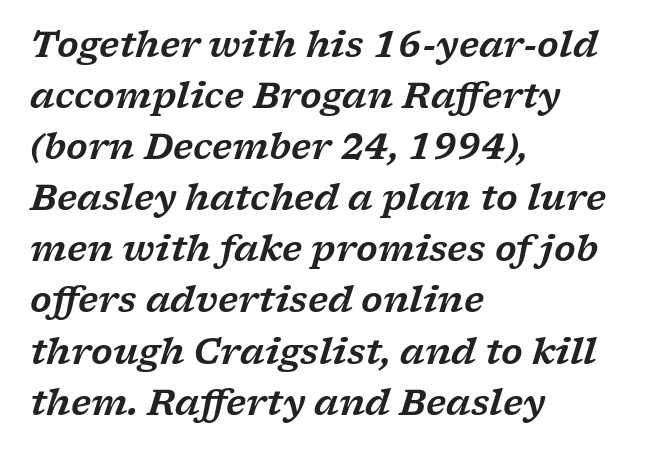
{"serif": "yes", "italic": "yes", "lean": "right", "slant_degrees": 17, "width": "wide", "stroke_contrast": "low", "x_height": "medium", "monospaced": "no", "underline": "no", "align": "left", "line_spacing": "normal", "line_spacing_ratio": 1.46, "letter_spacing": "normal", "letter_spacing_em": 0.0, "glyph_px": 35}
